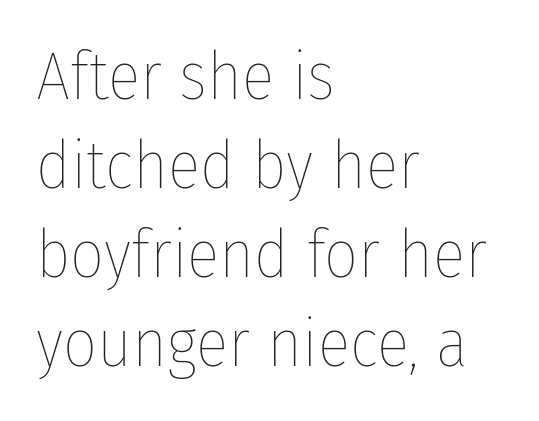
The image shows 67 px thin, condensed type, upright; set left-aligned, normal line spacing (1.33x), normal letter spacing, not underlined; low stroke contrast and a medium x-height.
